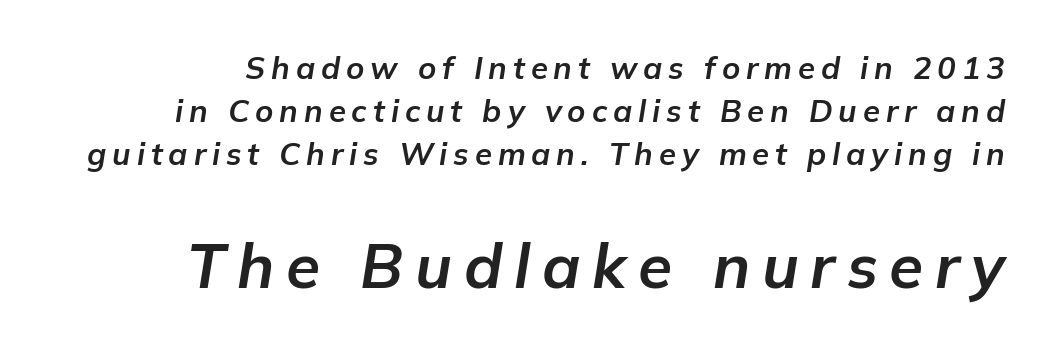
Q: Is the text bold? A: Yes.
Q: Is the text italic (slanted)? A: Yes, it leans right by about 9 degrees.
Q: Is the text underlined? A: No.
Q: Is the spacing between lines tight, normal or loose? A: Normal.
Q: Which block of text is set in a larger size, the first (top) or the second (bottom)? A: The second (bottom) one.
Q: Width (condensed, normal, or wide)? A: Normal.
Q: Stroke contrast? A: Low.
Q: x-height? A: Medium.
Q: Monospaced? A: No.
